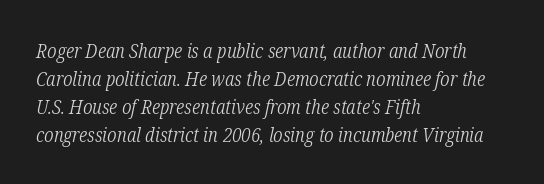
{"italic": "yes", "lean": "right", "slant_degrees": 12, "bold": "no", "underline": "no", "align": "left", "line_spacing": "normal", "line_spacing_ratio": 1.4, "letter_spacing": "normal", "letter_spacing_em": 0.0, "glyph_px": 20}
